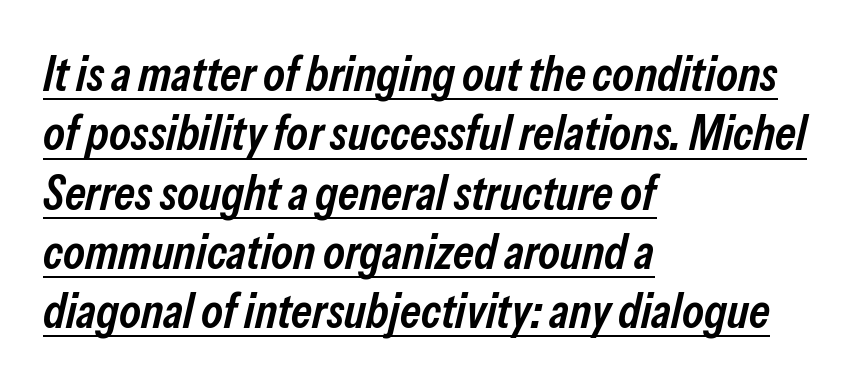
Q: Is the text bold? A: Semi-bold.
Q: Is the text italic (slanted)? A: Yes, it leans right by about 13 degrees.
Q: Is the text underlined? A: Yes.
Q: How is the paragraph aligned? A: Left-aligned.
Q: Is the spacing between letters normal or unusually wide? A: Normal.
Q: Width (condensed, normal, or wide)? A: Condensed.
Q: Stroke contrast? A: Low.
Q: x-height? A: Medium.
Q: Monospaced? A: No.
